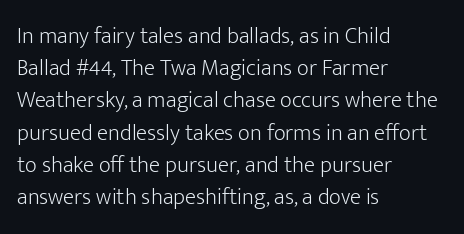
Regarding leading, the lines here are spaced in the standard way. The setting favours the left margin, as ordinary paragraphs usually do. The typeface has the unassuming heft of standard copy or less. The tracking reads as untouched default to a designer's eye. Type without underlining. Vertical strokes here are truly vertical.
